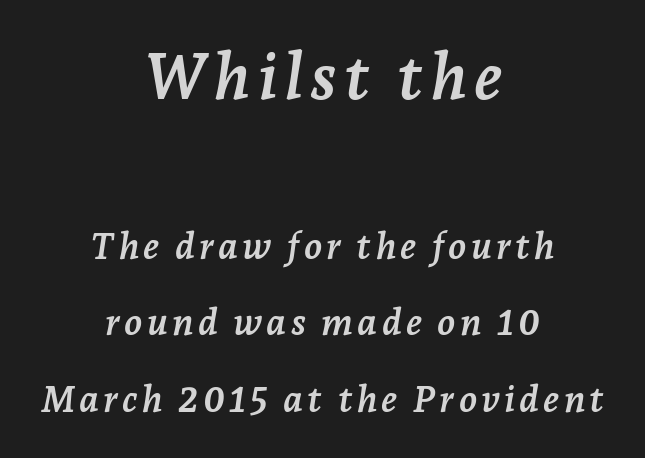
{"serif": "yes", "italic": "yes", "lean": "right", "slant_degrees": 7, "bold": "yes", "weight": "semibold", "width": "normal", "stroke_contrast": "low", "x_height": "medium", "monospaced": "no", "underline": "no", "align": "center", "line_spacing": "loose", "line_spacing_ratio": 2.07, "larger_block": "first", "size_ratio": 1.76, "glyph_px": 65}
